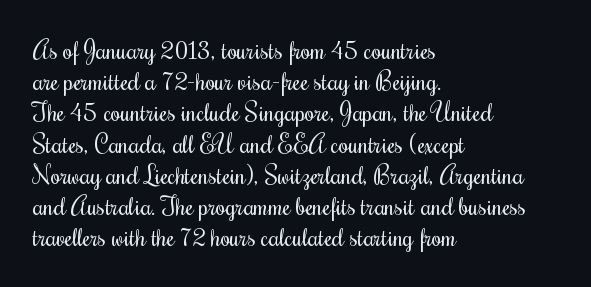
The image shows 25 px text type; set left-aligned, normal line spacing (1.25x), normal letter spacing, not underlined.
